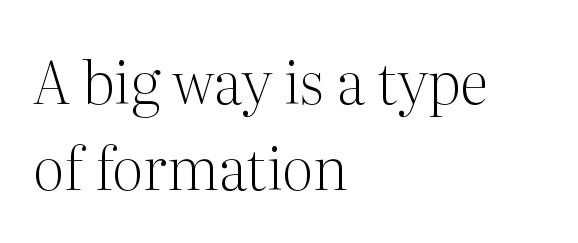
Nope, not italic — everything's standing straight. The typeface chosen for these lines features serifs. One glance says typical: line gaps are just what's usual. The rendering uses natural spacing where letterforms have individual widths. The strip under each line holds only bare page. Which margin do the lines hug? The left one — the right edge is uneven.
